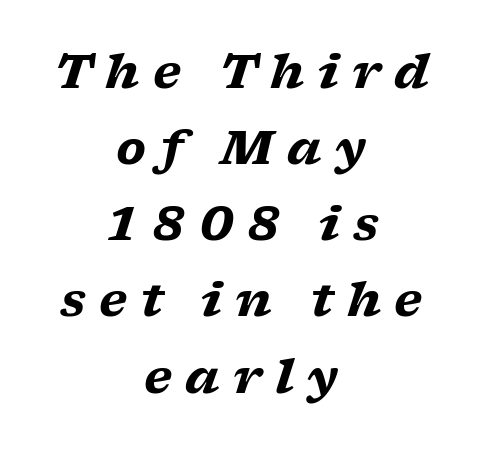
{"serif": "yes", "italic": "yes", "lean": "right", "slant_degrees": 17, "bold": "yes", "weight": "heavy", "width": "wide", "stroke_contrast": "low", "x_height": "medium", "monospaced": "no", "underline": "no", "align": "center", "line_spacing": "normal", "line_spacing_ratio": 1.62, "letter_spacing": "wide", "letter_spacing_em": 0.28, "glyph_px": 47}
